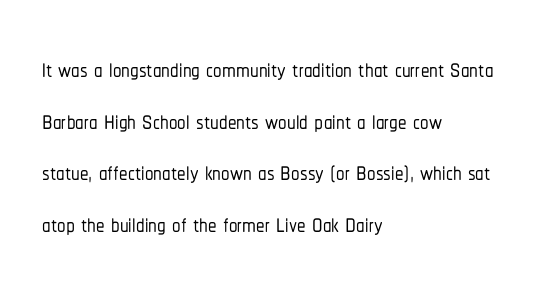
One glance says typical: line gaps are just what's usual. Do the characters align in a grid? No, the font is proportional. The font's upright variant was chosen for this text. You can tell from the bare stems that sans-serif type was used.
